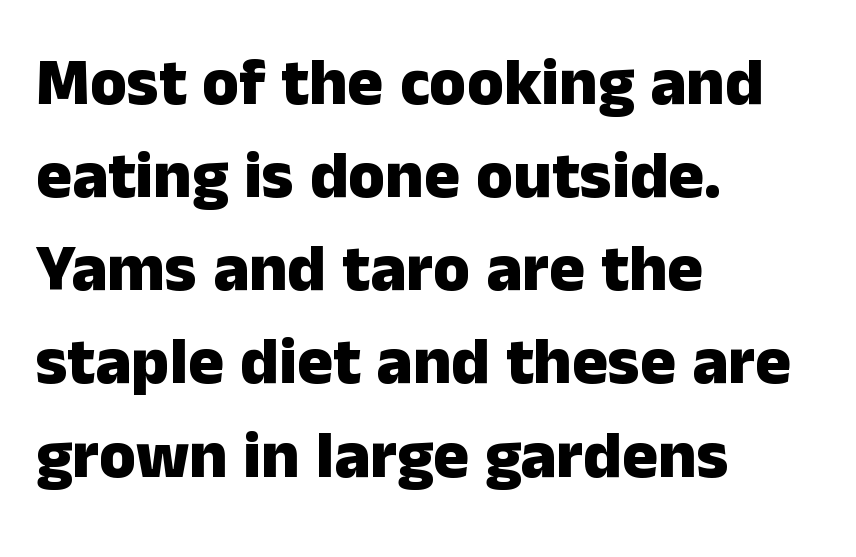
You can tell it's not italic because the verticals are truly vertical. Is this a fixed-width face? No — the glyphs have proportional, varying widths. The rendering uses a moderate line-height, typical for paragraphs. Nobody touched the tracking dial on this one.
